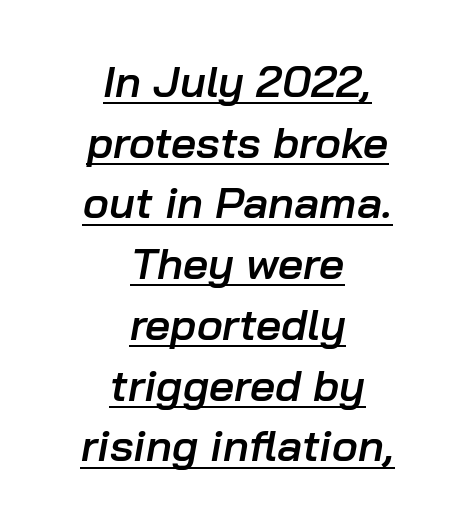
{"italic": "yes", "lean": "right", "slant_degrees": 10, "bold": "semi", "weight": "semibold", "width": "normal", "stroke_contrast": "low", "x_height": "medium", "monospaced": "no", "underline": "yes", "align": "center", "line_spacing": "normal", "line_spacing_ratio": 1.38, "letter_spacing": "normal", "letter_spacing_em": 0.0, "glyph_px": 44}
